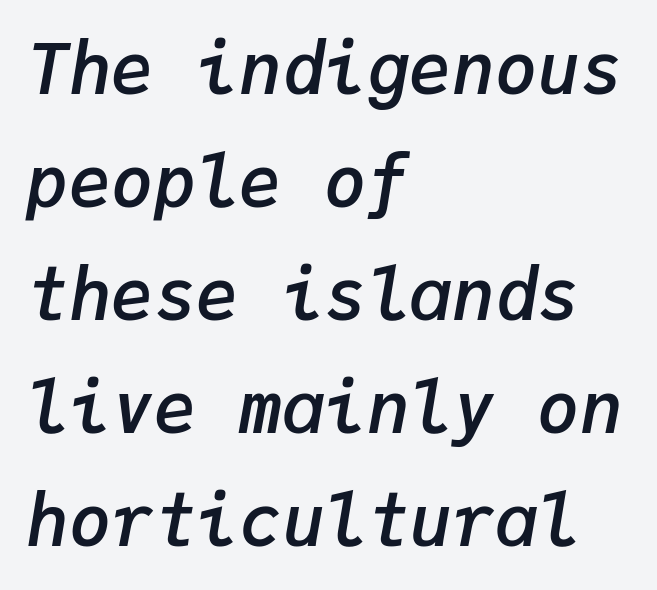
Think of a typewriter: that constant character pitch is what you see here. It's the slanting kind of type. Caption: standard tracking, unaltered. A bit beefed up — I'd call it semibold rather than bold. A normal amount of white space separates one row of letters from the next. Bare-footed words on every line.
